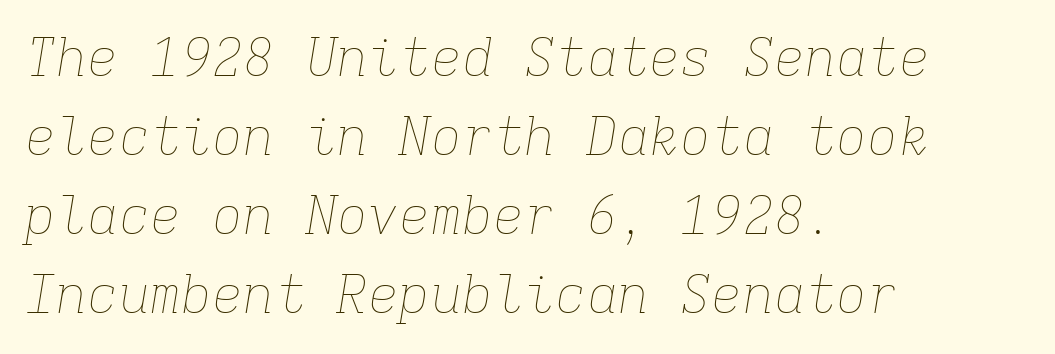
The image shows 52 px thin type, italic (leaning right), monospaced; set left-aligned, normal line spacing (1.52x), normal letter spacing, not underlined; low stroke contrast and a medium x-height.
